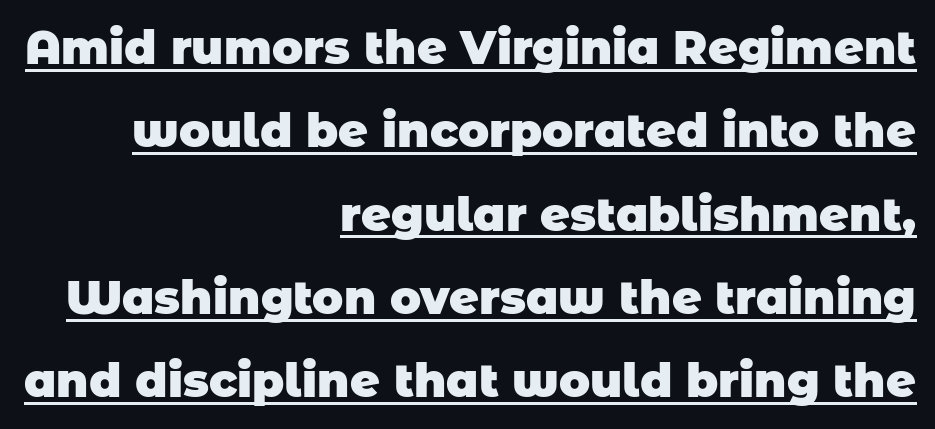
Q: Is the text bold? A: Yes.
Q: Is the typeface a serif or a sans-serif typeface? A: Sans-serif.
Q: Is the text underlined? A: Yes.
Q: How is the paragraph aligned? A: Right-aligned.
Q: Is the spacing between letters normal or unusually wide? A: Normal.
Q: Width (condensed, normal, or wide)? A: Normal.
Q: Stroke contrast? A: Low.
Q: x-height? A: Large.
Q: Monospaced? A: No.
